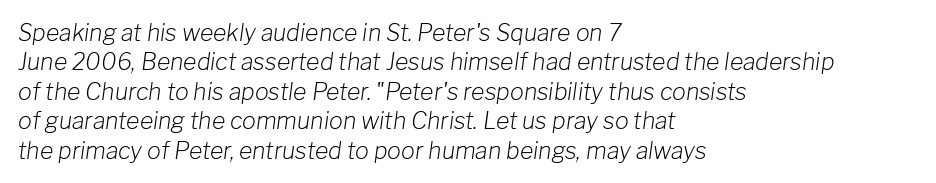
Q: Is the text bold? A: No.
Q: Is the text italic (slanted)? A: Yes, it leans right by about 8 degrees.
Q: Is the text underlined? A: No.
Q: How is the paragraph aligned? A: Left-aligned.
Q: Is the spacing between letters normal or unusually wide? A: Normal.
Q: Is the spacing between lines tight, normal or loose? A: Normal.
